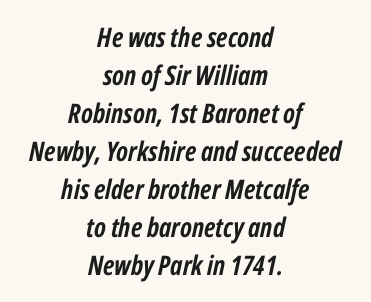
The area under the type is left untouched. The face used here is rendered with its standard letterfit. Is the type slanted? Yes — the strokes lean at a clear angle. These lines sit exactly where default settings would place them. What weight is shown? A full bold with thick strokes.
